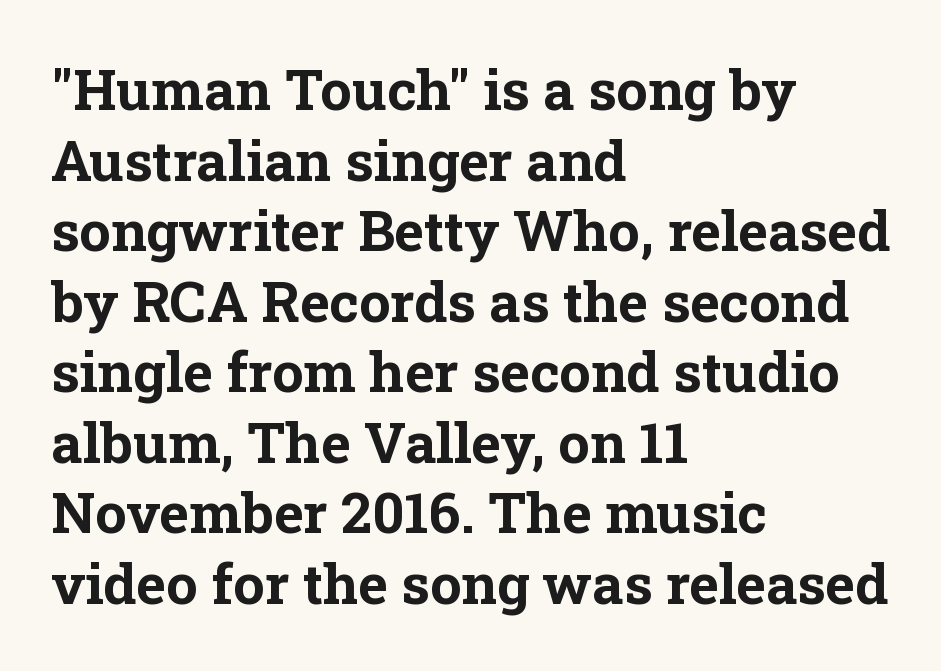
The image shows 56 px bold serif type, upright; set left-aligned, normal line spacing (1.26x), normal letter spacing, not underlined; low stroke contrast and a medium x-height.
